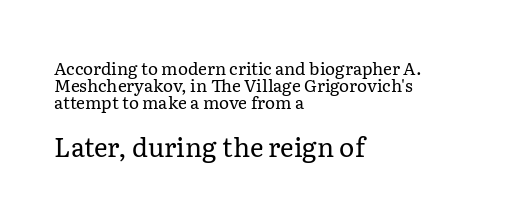
This is not heavy type; no bold has been used. Compare the two chunks: the lower has the greater cap height. A typesetter would call this leading minimal, almost set solid. The foot of each line stays bare and open. When letters stand straight like this, we call the style roman or upright. A typesetter would call this zero additional tracking.
